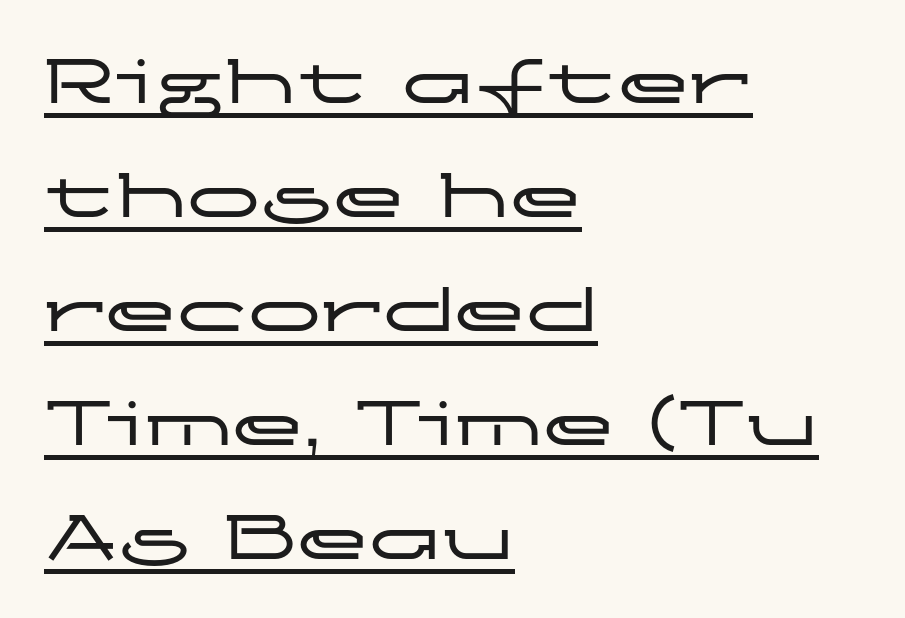
Successive baselines arrive at the customary interval. Underlined type. Varying glyph widths throughout — classic text-font behaviour. Italic? Not at all — the glyphs are vertical. The lines are quadded left.
